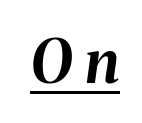
Q: Is the text bold? A: Yes.
Q: Is the text italic (slanted)? A: Yes, it leans right by about 8 degrees.
Q: Is the text underlined? A: Yes.
Q: Is the spacing between letters normal or unusually wide? A: Unusually wide.
Q: Width (condensed, normal, or wide)? A: Normal.
Q: Stroke contrast? A: Medium.
Q: x-height? A: Medium.
Q: Monospaced? A: No.
